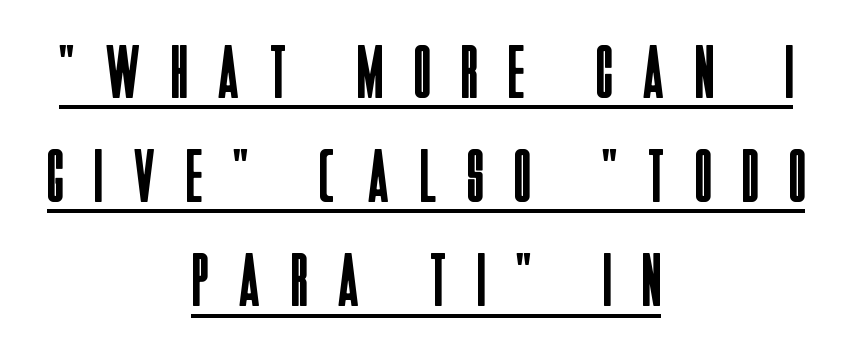
These lines sit exactly where default settings would place them. When letters stand straight like this, we call the style roman or upright. These glyphs show unthickened strokes, regular width or finer. Do the characters align in a grid? No, the font is proportional. The lettering is marked with a stroke running underneath it. The rendering positions every line midway between the sides.
